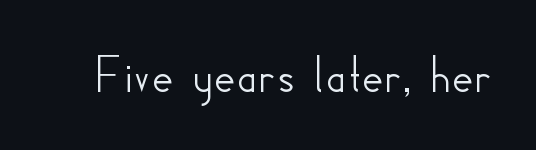
The image shows 54 px sans-serif type, upright; set normal letter spacing, not underlined; low stroke contrast and a small x-height.
